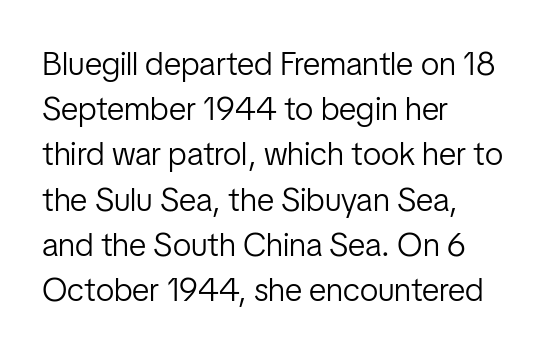
Q: Is the text bold? A: No.
Q: Is the text italic (slanted)? A: No, it is upright.
Q: Is the typeface a serif or a sans-serif typeface? A: Sans-serif.
Q: Is the text underlined? A: No.
Q: How is the paragraph aligned? A: Left-aligned.
Q: Is the spacing between letters normal or unusually wide? A: Normal.
Q: Is the spacing between lines tight, normal or loose? A: Normal.
Q: Width (condensed, normal, or wide)? A: Condensed.
Q: Stroke contrast? A: Low.
Q: x-height? A: Medium.
Q: Monospaced? A: No.
